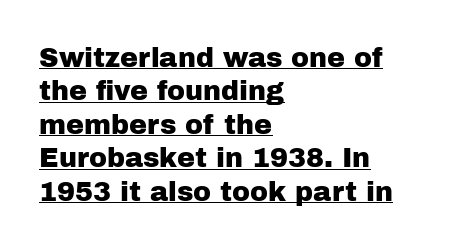
Q: Is the text italic (slanted)? A: No, it is upright.
Q: Is the text underlined? A: Yes.
Q: How is the paragraph aligned? A: Left-aligned.
Q: Is the spacing between letters normal or unusually wide? A: Normal.
